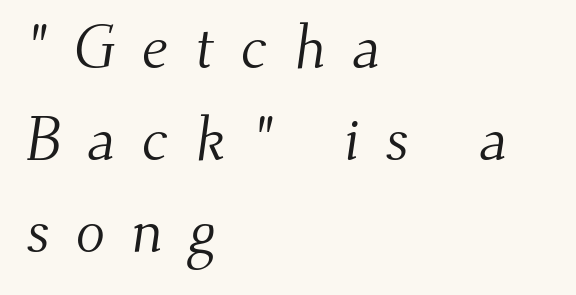
{"serif": "yes", "bold": "no", "weight": "light", "width": "normal", "stroke_contrast": "medium", "x_height": "small", "monospaced": "no", "underline": "no", "align": "left", "line_spacing": "normal", "line_spacing_ratio": 1.51, "letter_spacing": "wide", "letter_spacing_em": 0.43, "glyph_px": 61}
